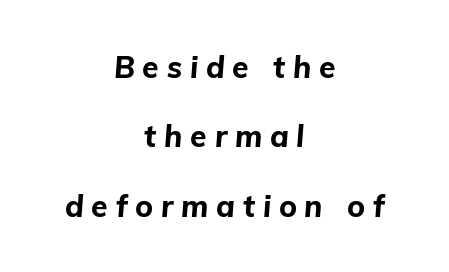
Q: Is the text bold? A: Yes.
Q: Is the text italic (slanted)? A: Yes, it leans right by about 5 degrees.
Q: Is the text underlined? A: No.
Q: How is the paragraph aligned? A: Centered.
Q: Is the spacing between letters normal or unusually wide? A: Unusually wide.
Q: Is the spacing between lines tight, normal or loose? A: Loose.
Q: Width (condensed, normal, or wide)? A: Normal.
Q: Stroke contrast? A: Low.
Q: x-height? A: Medium.
Q: Monospaced? A: No.
